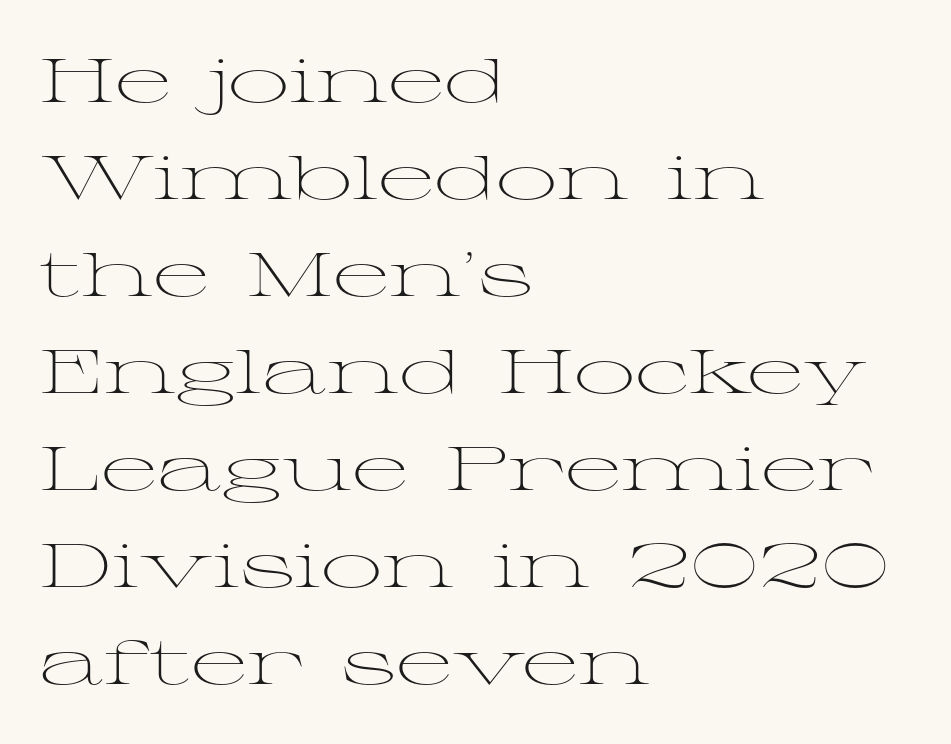
Q: Is the text bold? A: No.
Q: Is the text italic (slanted)? A: No, it is upright.
Q: Is the typeface a serif or a sans-serif typeface? A: Serif.
Q: Is the text underlined? A: No.
Q: How is the paragraph aligned? A: Left-aligned.
Q: Is the spacing between letters normal or unusually wide? A: Normal.
Q: Is the spacing between lines tight, normal or loose? A: Normal.
Q: Width (condensed, normal, or wide)? A: Wide.
Q: Stroke contrast? A: Medium.
Q: x-height? A: Medium.
Q: Monospaced? A: No.
